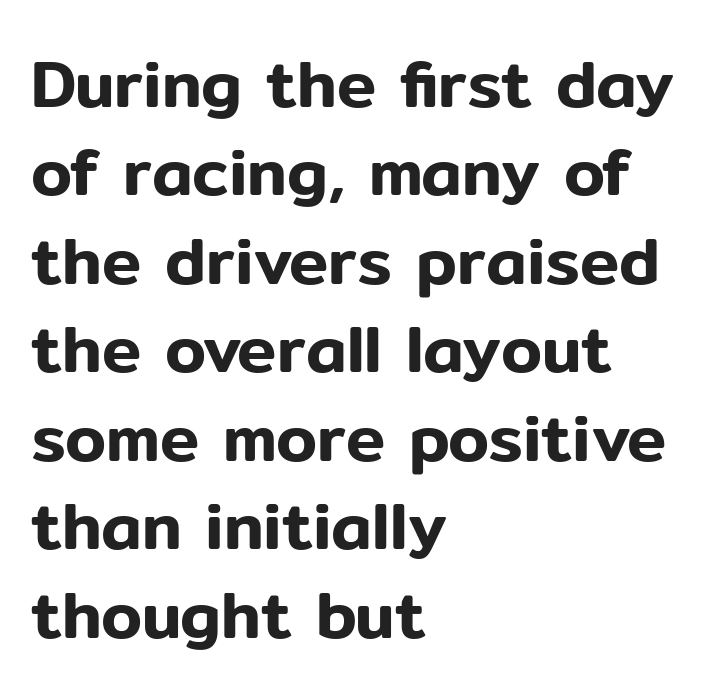
{"serif": "no", "italic": "no", "width": "normal", "stroke_contrast": "low", "x_height": "medium", "monospaced": "no", "underline": "no", "align": "left", "line_spacing": "normal", "line_spacing_ratio": 1.34, "letter_spacing": "normal", "letter_spacing_em": 0.0, "glyph_px": 66}
